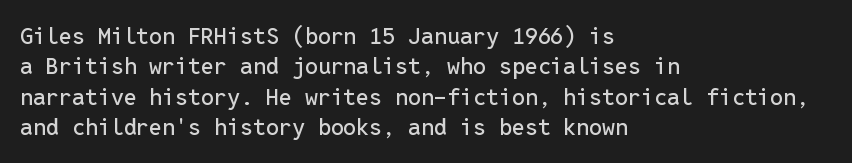
Q: Is the text italic (slanted)? A: No, it is upright.
Q: Is the text underlined? A: No.
Q: How is the paragraph aligned? A: Left-aligned.
Q: Is the spacing between letters normal or unusually wide? A: Normal.
Q: Is the spacing between lines tight, normal or loose? A: Normal.
